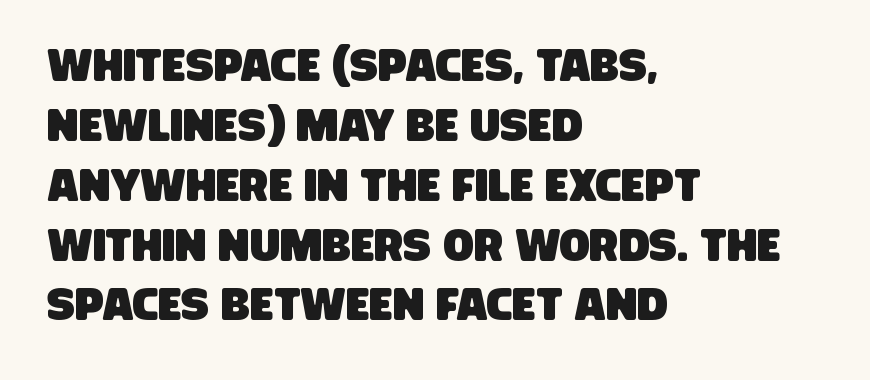
{"serif": "no", "width": "condensed", "stroke_contrast": "low", "x_height": "large", "monospaced": "no", "underline": "no", "align": "left", "line_spacing": "normal", "line_spacing_ratio": 1.33, "letter_spacing": "normal", "letter_spacing_em": 0.0, "glyph_px": 45}
